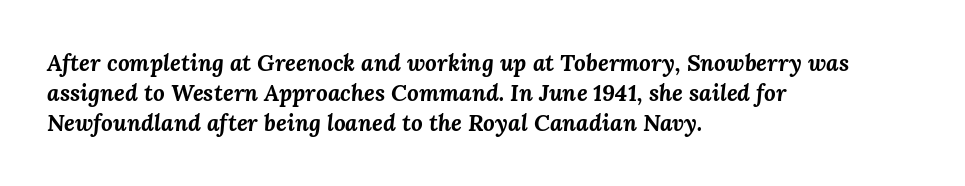
Q: Is the text bold? A: Yes.
Q: Is the text italic (slanted)? A: Yes, it leans right by about 3 degrees.
Q: Is the text underlined? A: No.
Q: How is the paragraph aligned? A: Left-aligned.
Q: Is the spacing between letters normal or unusually wide? A: Normal.
Q: Is the spacing between lines tight, normal or loose? A: Normal.
